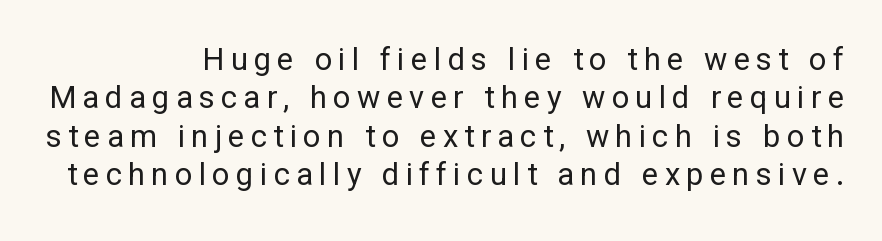
{"serif": "no", "italic": "no", "bold": "no", "weight": "regular", "width": "normal", "stroke_contrast": "low", "x_height": "medium", "monospaced": "no", "underline": "no", "align": "right", "line_spacing_ratio": 1.24, "letter_spacing": "wide", "letter_spacing_em": 0.2, "glyph_px": 31}
